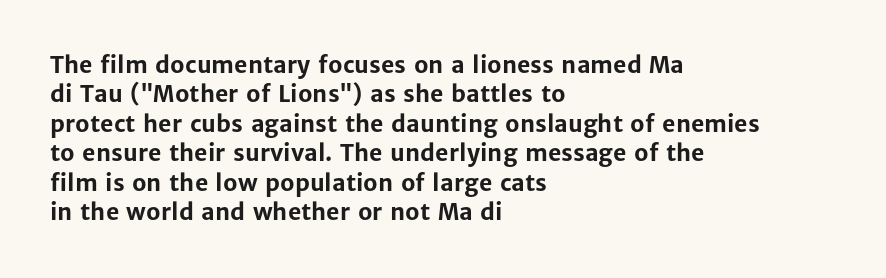
In terms of posture, this sample is upright. Whoever set this chose a conventional vertical rhythm. The space directly below the letters is spotless. A typesetter would call this zero additional tracking.
